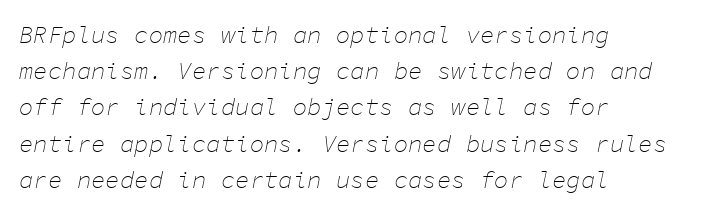
{"italic": "yes", "lean": "right", "slant_degrees": 11, "bold": "no", "underline": "no", "align": "left", "line_spacing": "normal", "line_spacing_ratio": 1.51, "letter_spacing": "normal", "letter_spacing_em": 0.0, "glyph_px": 24}
